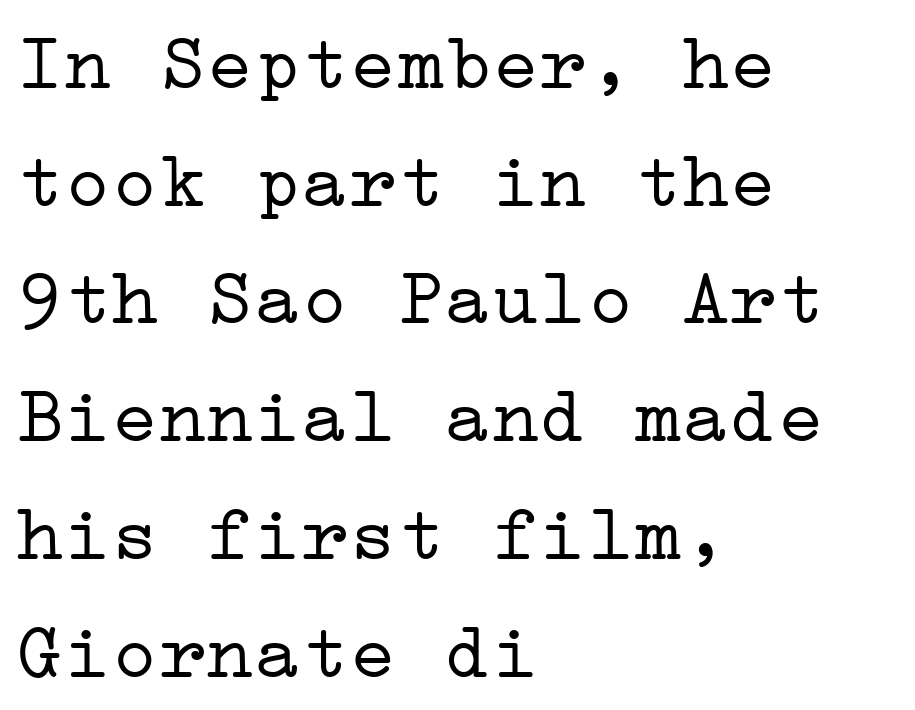
The image shows 79 px light, wide serif type, upright; set left-aligned, normal line spacing (1.49x), normal letter spacing, not underlined; low stroke contrast and a medium x-height.
